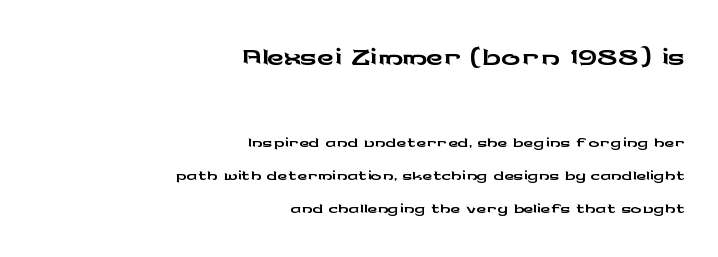
The image shows 47 px wide sans-serif type, upright; set right-aligned, line spacing 1.22x, normal letter spacing, not underlined; the first (top) block is 1.74x larger; low stroke contrast and a medium x-height.
